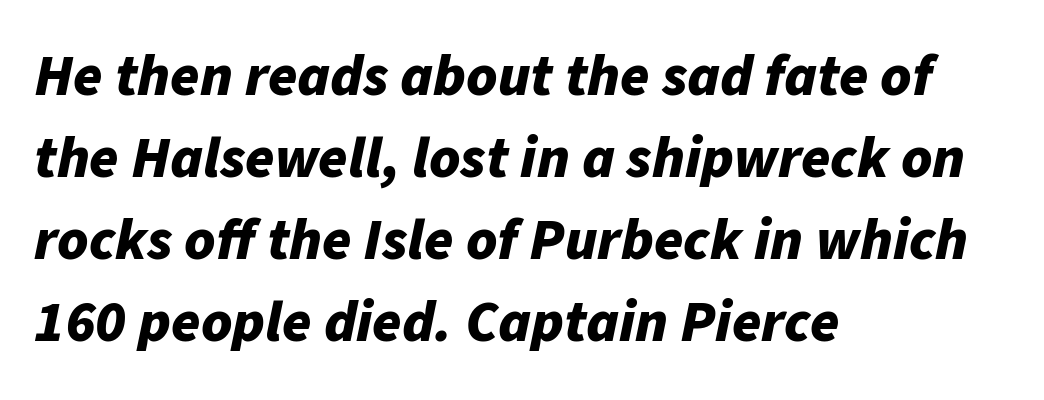
Q: Is the text bold? A: Yes.
Q: Is the text italic (slanted)? A: Yes, it leans right by about 11 degrees.
Q: Is the text underlined? A: No.
Q: How is the paragraph aligned? A: Left-aligned.
Q: Is the spacing between letters normal or unusually wide? A: Normal.
Q: Is the spacing between lines tight, normal or loose? A: Normal.
Q: Width (condensed, normal, or wide)? A: Normal.
Q: Stroke contrast? A: Low.
Q: x-height? A: Medium.
Q: Monospaced? A: No.
